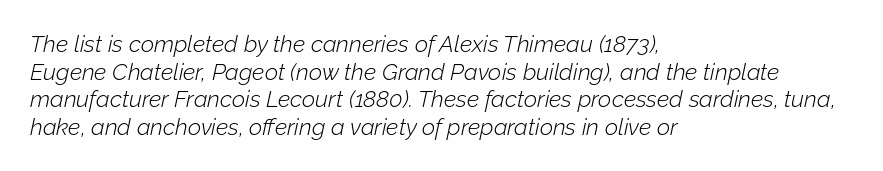
{"italic": "yes", "lean": "right", "slant_degrees": 12, "bold": "no", "underline": "no", "align": "left", "line_spacing_ratio": 1.2, "letter_spacing": "normal", "letter_spacing_em": 0.0, "glyph_px": 23}
